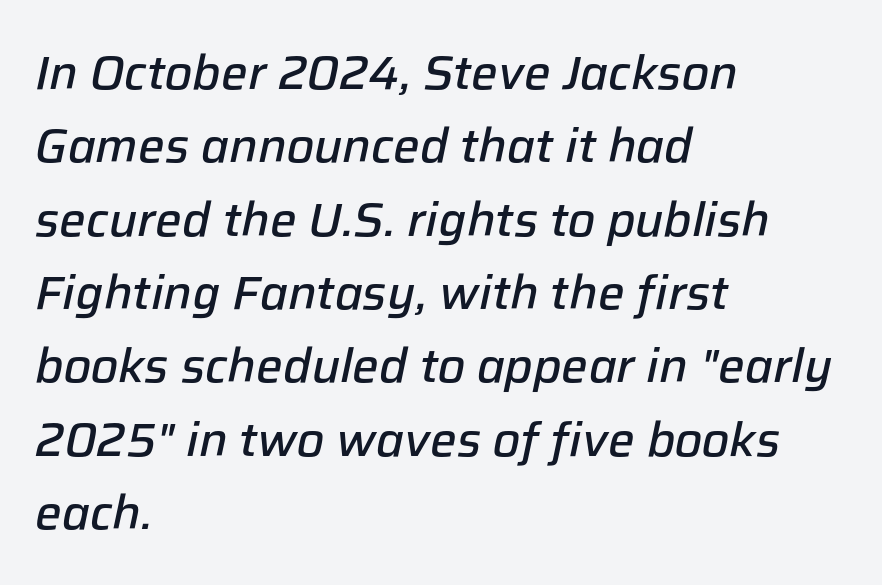
The image shows 47 px semibold type, italic (leaning right); set left-aligned, normal line spacing (1.56x), normal letter spacing, not underlined; low stroke contrast and a medium x-height.
